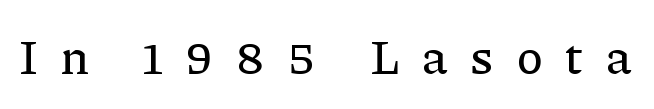
You can tell from the footed stems that serif type was used. If you drew a line through each stem, it would be perfectly vertical. Here the designer chose a conventional face with non-uniform glyph widths. Someone cranked the tracking dial way up on this one. Glance below the letters and you will spot only blank space.
